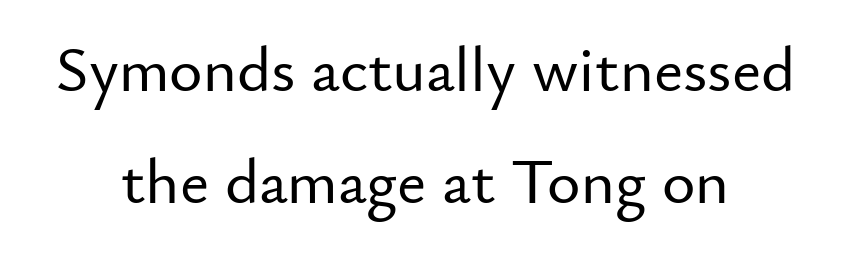
The image shows 64 px sans-serif type, upright; set centered, line spacing 1.75x, normal letter spacing, not underlined; low stroke contrast and a small x-height.
